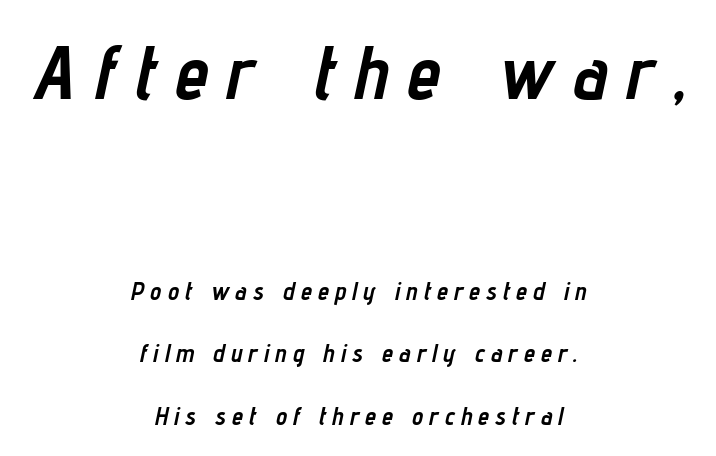
Observe the lean: these are italic letterforms. A typesetter would call this leading open, well beyond the default. Underline: absent. Larger block? The one above; the one below is distinctly smaller. Weight check: bold — yes, fully.
